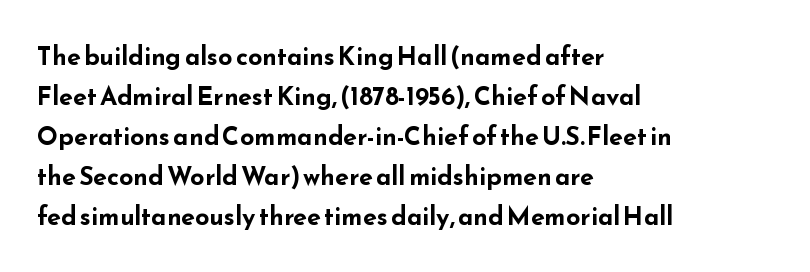
Tracking value appears to be zero — textbook default spacing. The text block is weighted toward the left margin, trailing off unevenly rightward. Posture: straight, roman, zero tilt. Regarding leading, the lines here are spaced in the standard way. Honestly, there is no underline to notice here at all. Thick stems and heavy bowls — unmistakably bold.
